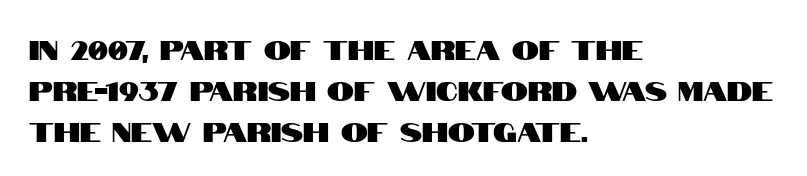
Q: Is the text italic (slanted)? A: No, it is upright.
Q: Is the text underlined? A: No.
Q: How is the paragraph aligned? A: Left-aligned.
Q: Is the spacing between letters normal or unusually wide? A: Normal.
Q: Is the spacing between lines tight, normal or loose? A: Normal.
